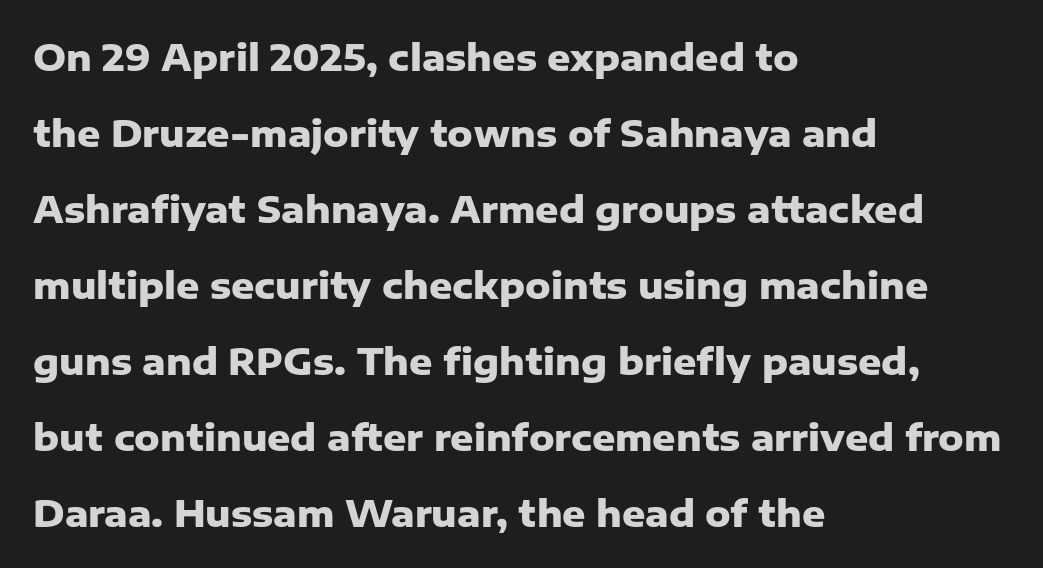
Notice how the passage keeps a crisp vertical edge on the left only. Character widths vary here, with narrow letters taking less room than wide ones. Typographically, this falls in the sans-serif category. The space directly below the letters is spotless. Whoever set this chose breathing room over compactness in the vertical rhythm.
